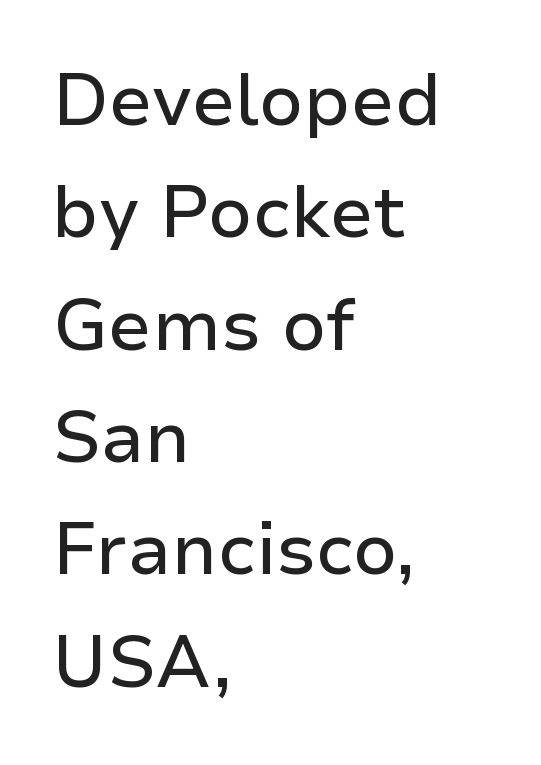
Q: Is the text italic (slanted)? A: No, it is upright.
Q: Is the typeface a serif or a sans-serif typeface? A: Sans-serif.
Q: Is the text underlined? A: No.
Q: How is the paragraph aligned? A: Left-aligned.
Q: Is the spacing between letters normal or unusually wide? A: Normal.
Q: Is the spacing between lines tight, normal or loose? A: Normal.
Q: Width (condensed, normal, or wide)? A: Normal.
Q: Stroke contrast? A: Low.
Q: x-height? A: Medium.
Q: Monospaced? A: No.
